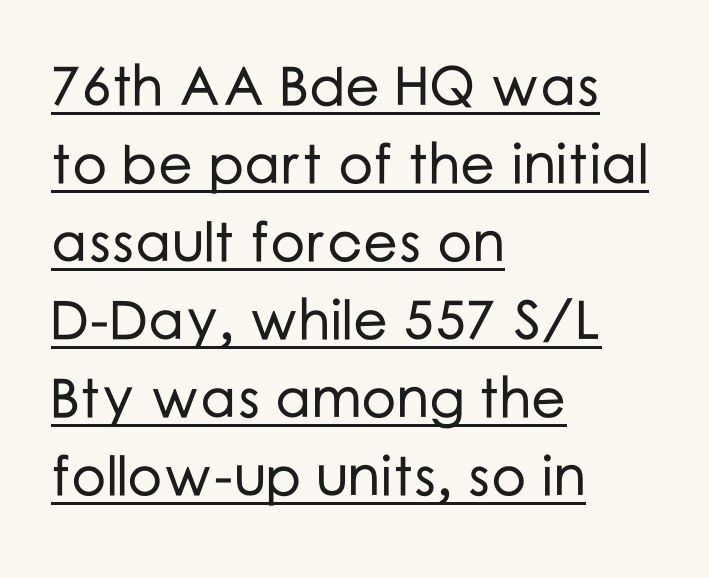
Unlike italic type, these characters show no tilt at all. Observe the ordinary spacing: letters are neighbours, not strangers. Somebody hit Ctrl+U on this one — the words are underlined. Reading down the block, your eye returns to a fixed left position each line. Grotesque or geometric, the face here clearly has no serifs. The face used here is proportionally spaced, like ordinary book or web type.
